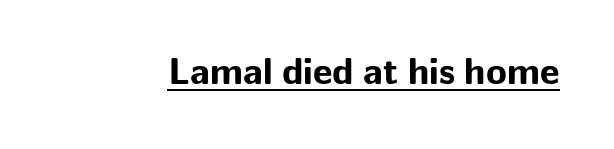
Quick note: underline on. Nope, not italic — everything's standing straight. Think of a printed novel: that variable character pitch is what you see here. Tracking value appears to be zero — textbook default spacing. Weight check: bold — yes, fully. Classification — sans serif.
